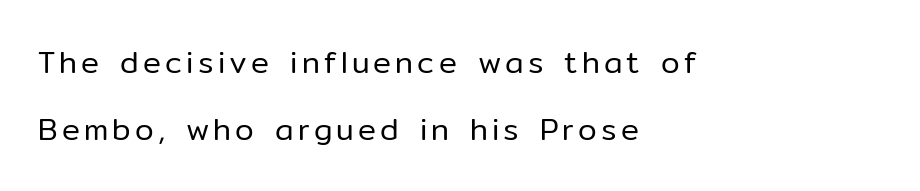
Q: Is the text bold? A: No.
Q: Is the text italic (slanted)? A: No, it is upright.
Q: Is the typeface a serif or a sans-serif typeface? A: Sans-serif.
Q: Is the text underlined? A: No.
Q: How is the paragraph aligned? A: Left-aligned.
Q: Is the spacing between lines tight, normal or loose? A: Loose.
Q: Width (condensed, normal, or wide)? A: Normal.
Q: Stroke contrast? A: Low.
Q: x-height? A: Medium.
Q: Monospaced? A: No.
